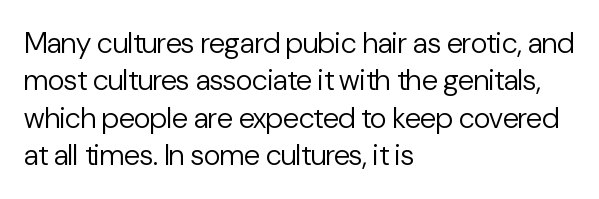
The image shows 29 px regular-weight sans-serif type, upright; set left-aligned, normal line spacing (1.29x), normal letter spacing, not underlined; low stroke contrast and a medium x-height.
